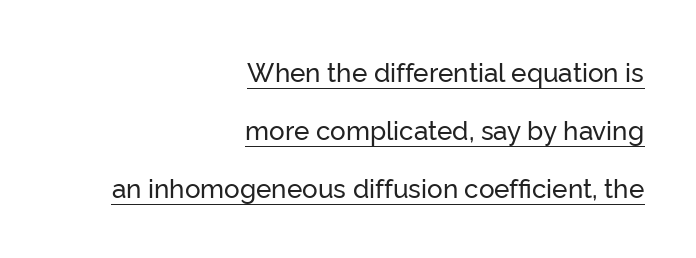
No italicization has been applied; the sample stays upright. Is there much room between lines? Yes — plenty of vertical air separates them. The passage shown has conventional tracking throughout. Check the space under the baseline: a stroke is drawn there. A flush-right, rag-left setting is used for this passage.
